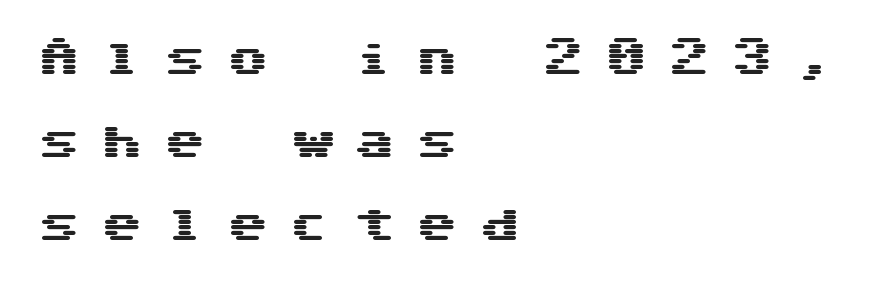
Q: Is the text italic (slanted)? A: No, it is upright.
Q: Is the typeface a serif or a sans-serif typeface? A: Sans-serif.
Q: Is the text underlined? A: No.
Q: How is the paragraph aligned? A: Left-aligned.
Q: Is the spacing between letters normal or unusually wide? A: Unusually wide.
Q: Is the spacing between lines tight, normal or loose? A: Loose.
Q: Width (condensed, normal, or wide)? A: Wide.
Q: Stroke contrast? A: Medium.
Q: x-height? A: Medium.
Q: Monospaced? A: Yes.
